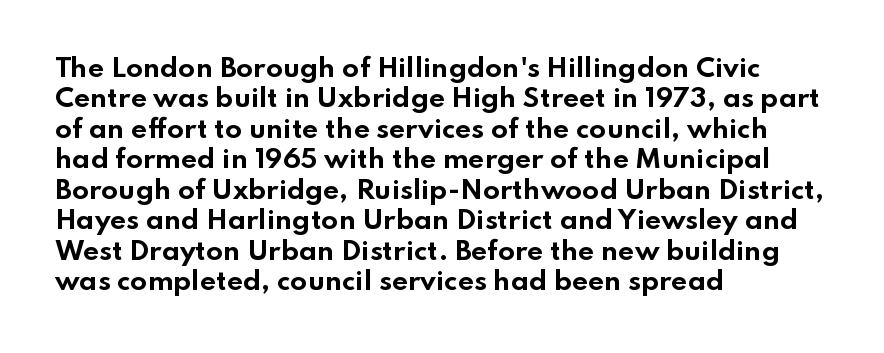
The image shows 25 px bold type, upright; set left-aligned, line spacing 1.22x, normal letter spacing, not underlined.
